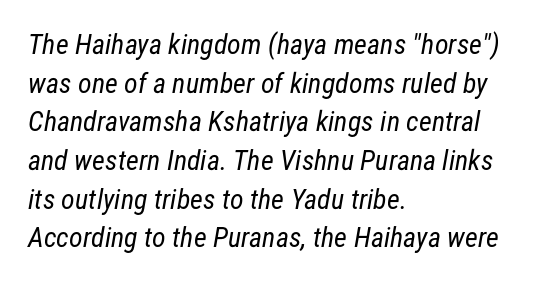
Just letters on the line, the space beneath them empty. The lines in this sample share a left origin and differ only in where they stop. The rendering shows plain stroke endings on the letterforms — a sans-serif design. Spacing verdict: proportional, widths tailored to each character. Counters stay open thanks to moderate or lighter strokes.
